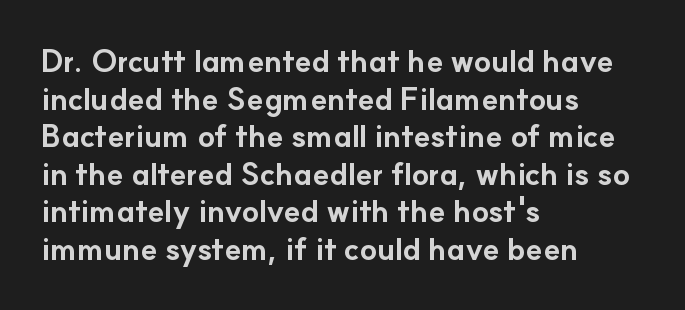
A clean baseline with only descenders dipping below it. Heavy-handed strokes throughout: this text is bold. The font's upright variant was chosen for this text. A student would call this left alignment; a typographer would say flush left, rag right. I'd call this a sans setting — the letters go barefoot. Here the designer chose a conventional face with non-uniform glyph widths.
